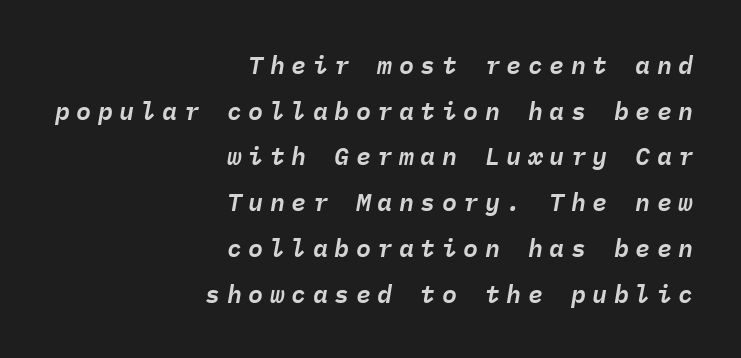
The image shows 25 px text type, italic (leaning right); set right-aligned, line spacing 1.83x, unusually wide letter spacing (+0.26 em), not underlined.
